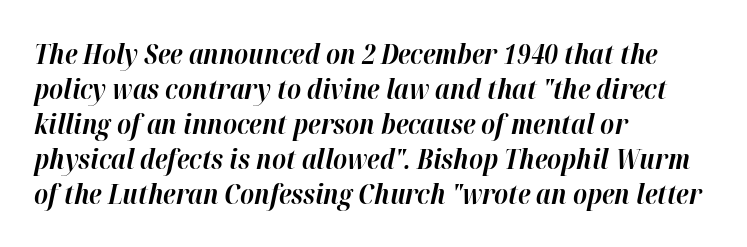
The image shows 28 px bold type, italic (leaning right); set left-aligned, normal line spacing (1.25x), normal letter spacing, not underlined; high stroke contrast and a medium x-height.
